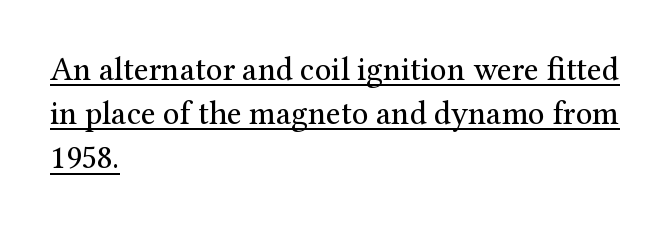
Q: Is the text bold? A: No.
Q: Is the text italic (slanted)? A: No, it is upright.
Q: Is the typeface a serif or a sans-serif typeface? A: Serif.
Q: Is the text underlined? A: Yes.
Q: How is the paragraph aligned? A: Left-aligned.
Q: Is the spacing between letters normal or unusually wide? A: Normal.
Q: Is the spacing between lines tight, normal or loose? A: Normal.
Q: Width (condensed, normal, or wide)? A: Normal.
Q: Stroke contrast? A: Medium.
Q: x-height? A: Medium.
Q: Monospaced? A: No.
